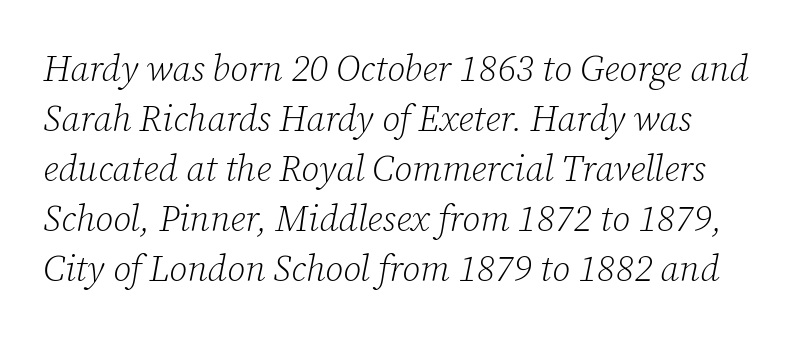
{"serif": "yes", "italic": "yes", "lean": "right", "slant_degrees": 12, "bold": "no", "weight": "light", "width": "normal", "stroke_contrast": "low", "x_height": "medium", "monospaced": "no", "underline": "no", "line_spacing": "normal", "line_spacing_ratio": 1.39, "letter_spacing": "normal", "letter_spacing_em": 0.0, "glyph_px": 36}
